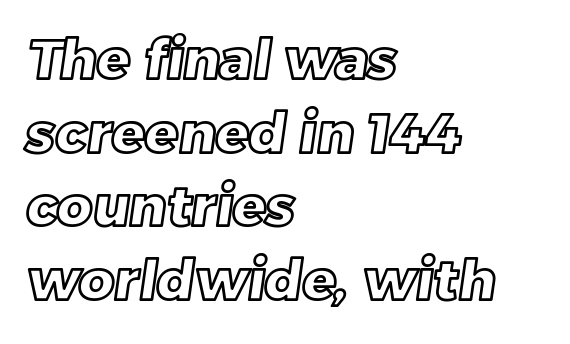
{"width": "normal", "x_height": "large", "monospaced": "no", "underline": "no", "align": "left", "line_spacing": "normal", "line_spacing_ratio": 1.34, "letter_spacing": "normal", "letter_spacing_em": 0.0, "glyph_px": 55}
